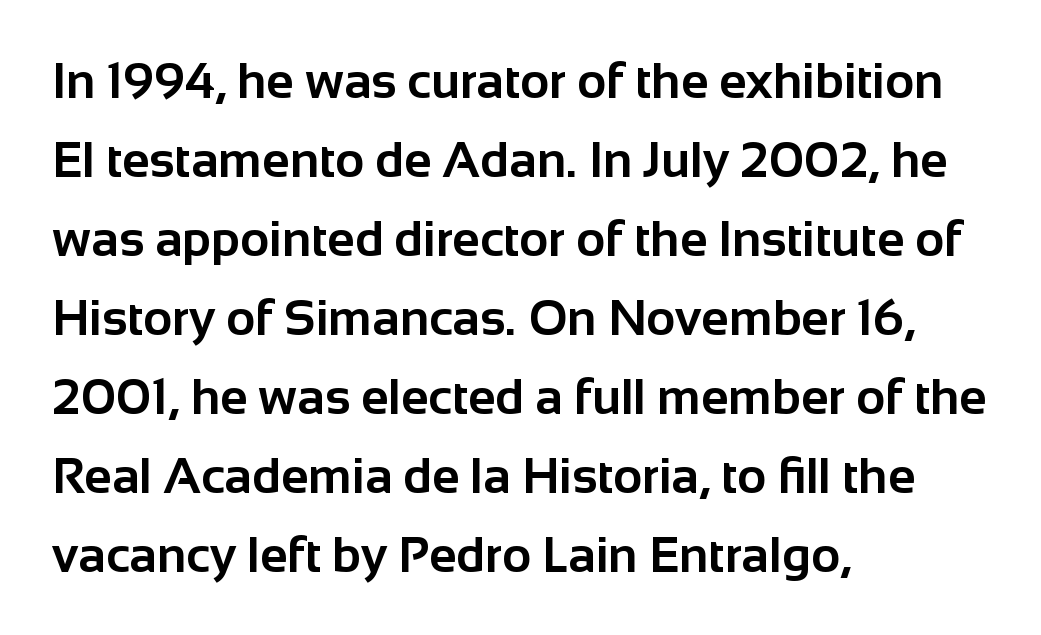
Strong, thick strokes mark this as bold type. This rendering uses left alignment, leaving the right contour irregular. Interline gaps are of average width in this sample. Glance below the letters and you will spot only blank space. The face used here is proportionally spaced, like ordinary book or web type. Standard letterfit; no display-style spreading of the glyphs.
